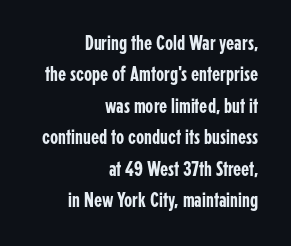
{"italic": "no", "underline": "no", "align": "right", "line_spacing": "normal", "line_spacing_ratio": 1.5, "letter_spacing": "normal", "letter_spacing_em": 0.0, "glyph_px": 21}
